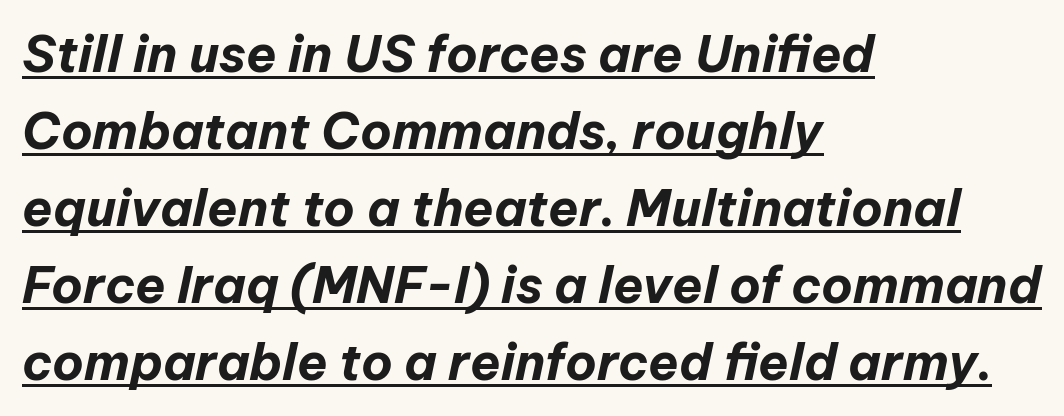
Q: Is the text bold? A: Yes.
Q: Is the text italic (slanted)? A: Yes, it leans right by about 12 degrees.
Q: Is the text underlined? A: Yes.
Q: How is the paragraph aligned? A: Left-aligned.
Q: Is the spacing between letters normal or unusually wide? A: Normal.
Q: Is the spacing between lines tight, normal or loose? A: Normal.
Q: Width (condensed, normal, or wide)? A: Normal.
Q: Stroke contrast? A: Low.
Q: x-height? A: Medium.
Q: Monospaced? A: No.
